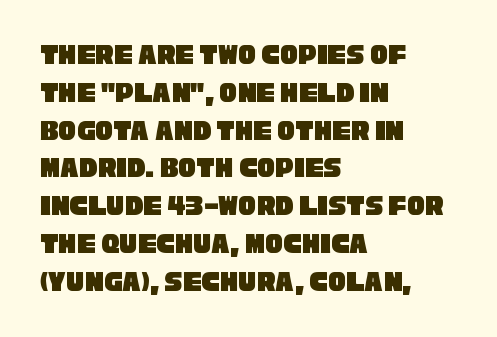
{"serif": "no", "width": "condensed", "stroke_contrast": "low", "x_height": "large", "monospaced": "no", "underline": "no", "align": "left", "line_spacing": "normal", "line_spacing_ratio": 1.26, "letter_spacing": "normal", "letter_spacing_em": 0.0, "glyph_px": 30}
